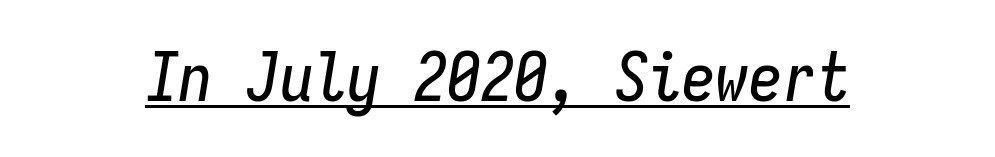
{"italic": "yes", "lean": "right", "slant_degrees": 9, "width": "condensed", "stroke_contrast": "low", "x_height": "medium", "monospaced": "yes", "underline": "yes", "letter_spacing": "normal", "letter_spacing_em": 0.0, "glyph_px": 67}
